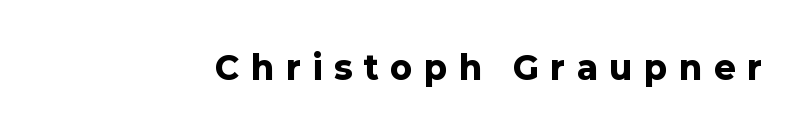
Its strokes are broad and dark, the hallmark of bold type. Type without underlining. A typesetter would label this face a sans. This sample uses expanded letter spacing, leaving extra air between glyphs. Is this a fixed-width face? No — the glyphs have proportional, varying widths.
